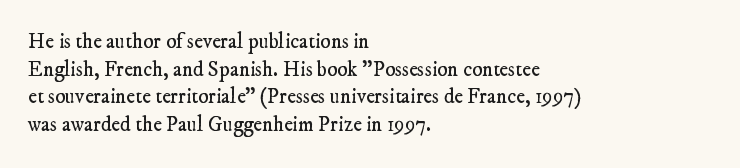
{"bold": "no", "underline": "no", "align": "left", "line_spacing": "normal", "line_spacing_ratio": 1.32, "letter_spacing": "normal", "letter_spacing_em": 0.0, "glyph_px": 21}
